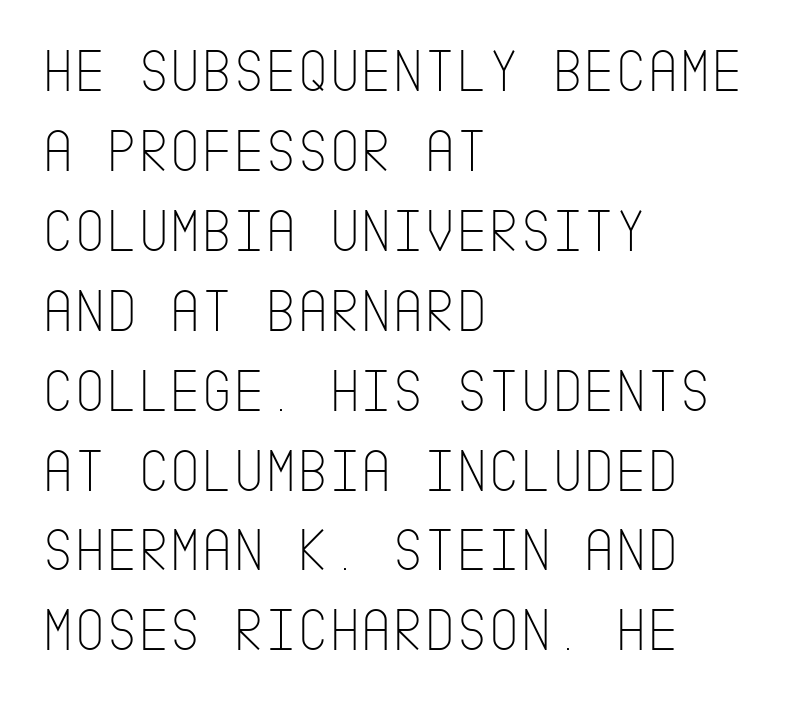
The image shows 61 px thin, condensed sans-serif type, upright; set left-aligned, normal line spacing (1.31x), normal letter spacing, not underlined; low stroke contrast and a large x-height.
